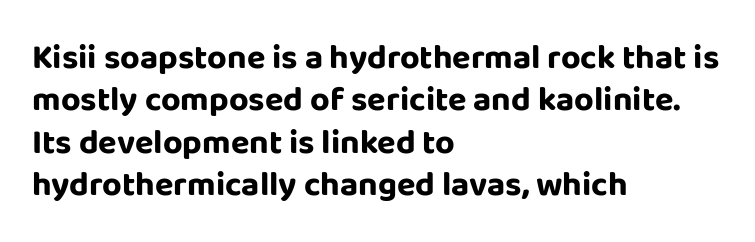
The image shows 34 px bold sans-serif type, upright; set left-aligned, normal line spacing (1.25x), normal letter spacing, not underlined; low stroke contrast and a large x-height.
